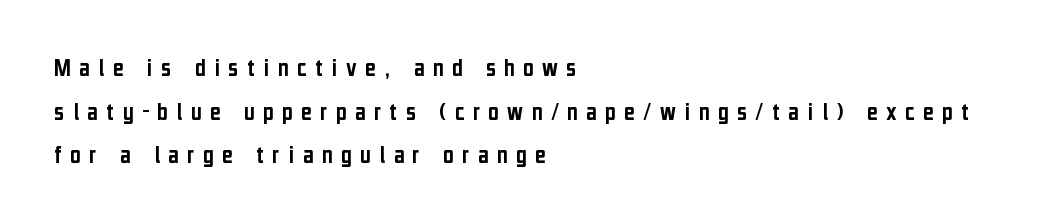
{"italic": "no", "underline": "no", "align": "left", "line_spacing": "normal", "line_spacing_ratio": 1.68, "letter_spacing": "wide", "letter_spacing_em": 0.32, "glyph_px": 26}
